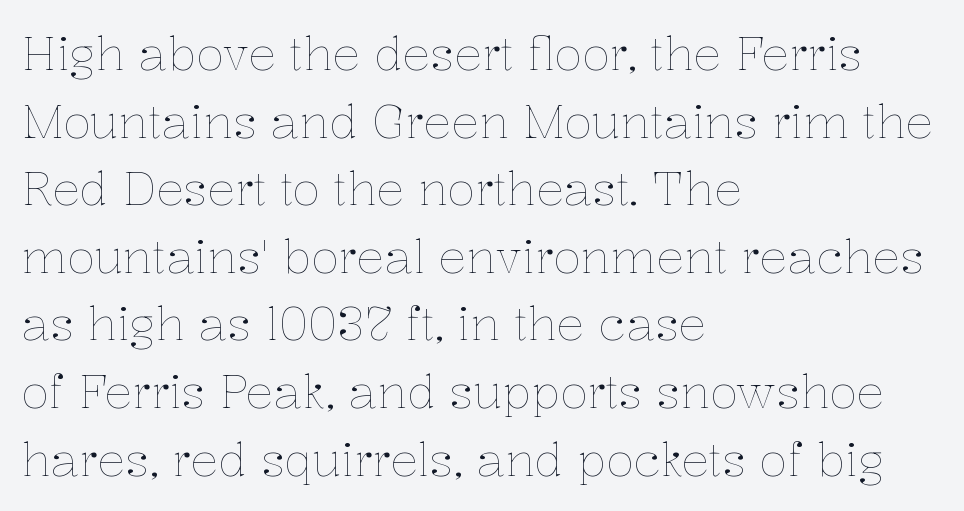
Q: Is the text bold? A: No.
Q: Is the text italic (slanted)? A: No, it is upright.
Q: Is the text underlined? A: No.
Q: How is the paragraph aligned? A: Left-aligned.
Q: Is the spacing between letters normal or unusually wide? A: Normal.
Q: Is the spacing between lines tight, normal or loose? A: Normal.
Q: Width (condensed, normal, or wide)? A: Normal.
Q: Stroke contrast? A: Low.
Q: x-height? A: Medium.
Q: Monospaced? A: No.
